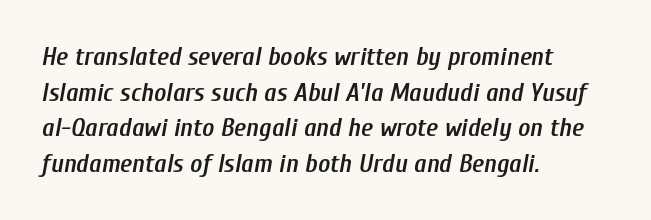
{"italic": "yes", "lean": "right", "slant_degrees": 10, "bold": "semi", "underline": "no", "align": "left", "line_spacing": "normal", "line_spacing_ratio": 1.37, "letter_spacing": "normal", "letter_spacing_em": 0.0, "glyph_px": 26}
